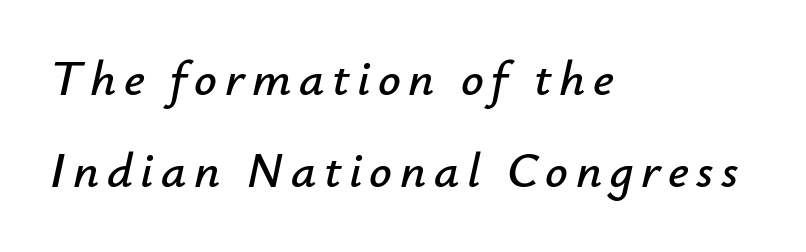
{"italic": "yes", "lean": "right", "slant_degrees": 12, "width": "normal", "stroke_contrast": "low", "x_height": "small", "monospaced": "no", "underline": "no", "align": "left", "line_spacing_ratio": 1.85, "glyph_px": 50}
